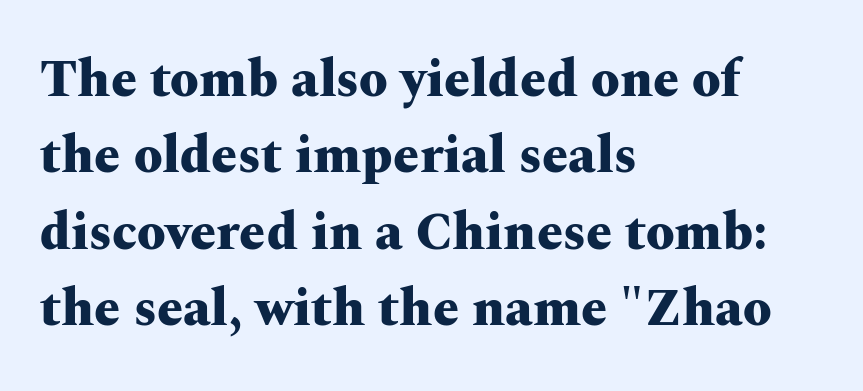
The image shows 52 px heavy, wide serif type, upright; set left-aligned, normal line spacing (1.47x), normal letter spacing, not underlined; medium stroke contrast and a medium x-height.
